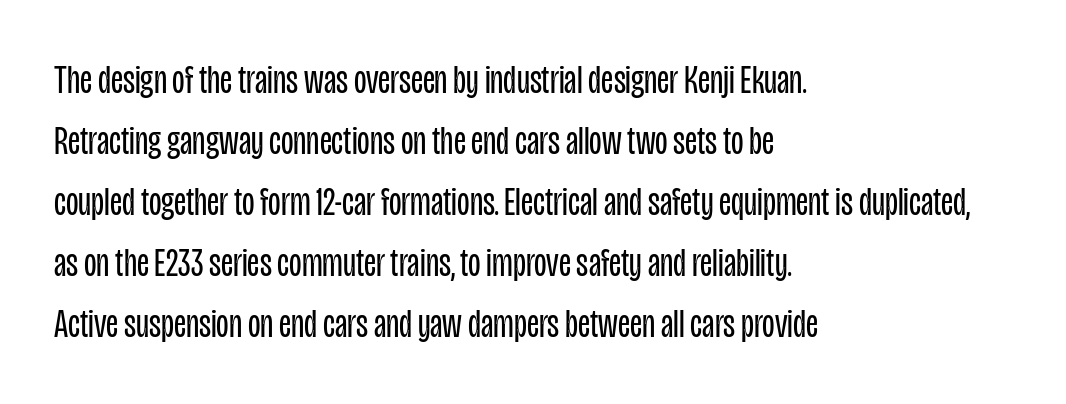
Q: Is the text bold? A: No.
Q: Is the text italic (slanted)? A: No, it is upright.
Q: Is the typeface a serif or a sans-serif typeface? A: Sans-serif.
Q: Is the text underlined? A: No.
Q: How is the paragraph aligned? A: Left-aligned.
Q: Is the spacing between letters normal or unusually wide? A: Normal.
Q: Is the spacing between lines tight, normal or loose? A: Normal.
Q: Width (condensed, normal, or wide)? A: Condensed.
Q: Stroke contrast? A: Low.
Q: x-height? A: Large.
Q: Monospaced? A: No.
